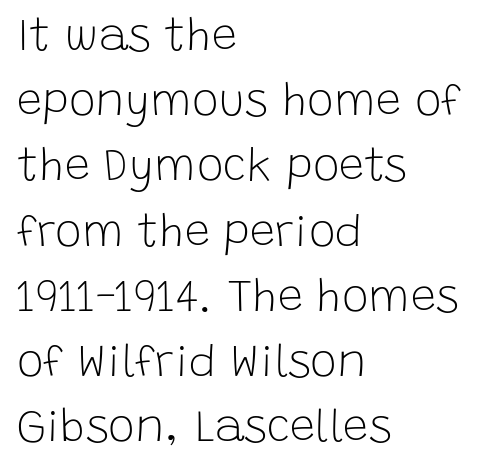
The image shows 45 px light sans-serif type, upright; set left-aligned, normal line spacing (1.45x), normal letter spacing, not underlined; low stroke contrast and a large x-height.
